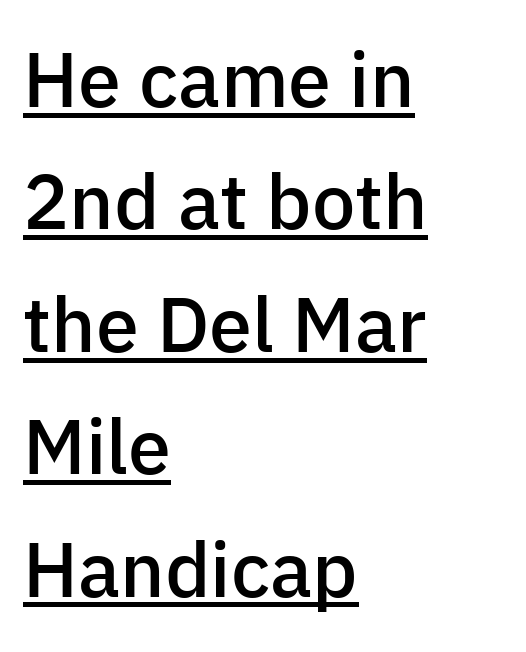
{"serif": "no", "italic": "no", "bold": "semi", "weight": "semibold", "width": "normal", "stroke_contrast": "low", "x_height": "medium", "monospaced": "no", "underline": "yes", "align": "left", "line_spacing": "normal", "line_spacing_ratio": 1.59, "letter_spacing": "normal", "letter_spacing_em": 0.0, "glyph_px": 77}
